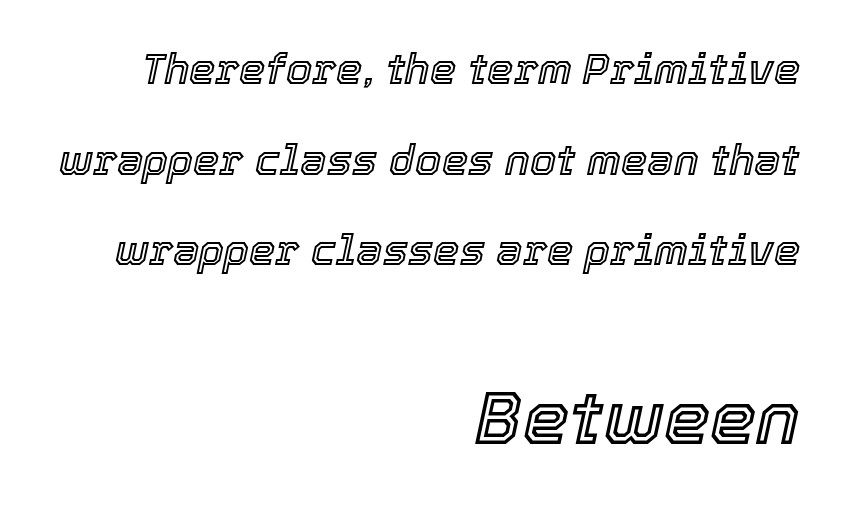
The image shows 74 px text type, italic (leaning right); set right-aligned, loose line spacing (2.16x), normal letter spacing, not underlined; the second (bottom) block is 1.76x larger; a medium x-height.
